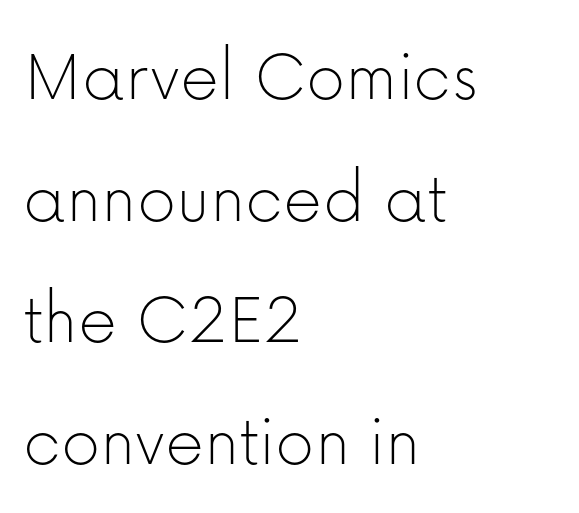
Q: Is the text bold? A: No.
Q: Is the text italic (slanted)? A: No, it is upright.
Q: Is the typeface a serif or a sans-serif typeface? A: Sans-serif.
Q: Is the text underlined? A: No.
Q: How is the paragraph aligned? A: Left-aligned.
Q: Is the spacing between letters normal or unusually wide? A: Normal.
Q: Is the spacing between lines tight, normal or loose? A: Normal.
Q: Width (condensed, normal, or wide)? A: Normal.
Q: Stroke contrast? A: Low.
Q: x-height? A: Medium.
Q: Monospaced? A: No.
